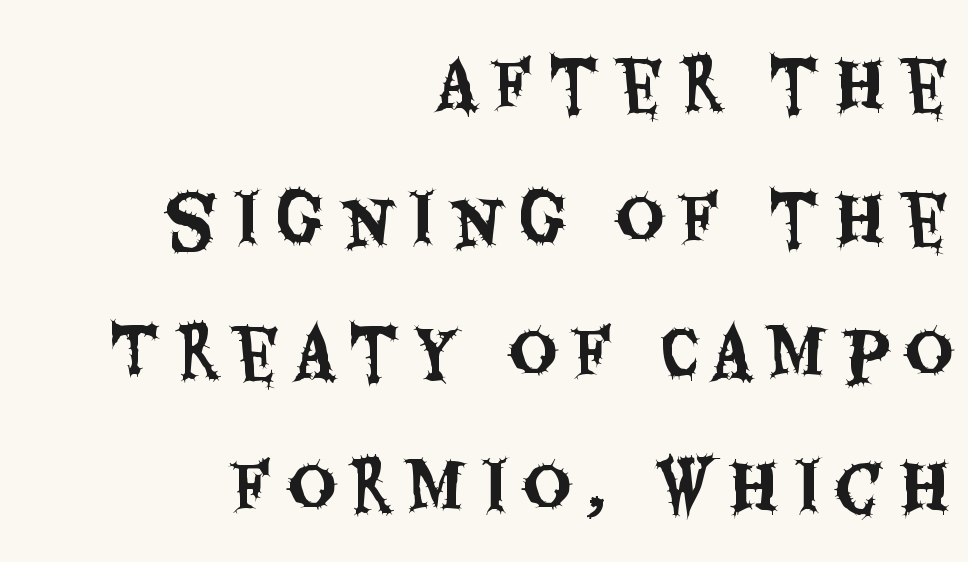
The image shows 67 px condensed sans-serif type, upright; set right-aligned, loose line spacing (2.0x), unusually wide letter spacing (+0.22 em), not underlined; medium stroke contrast and a large x-height.
